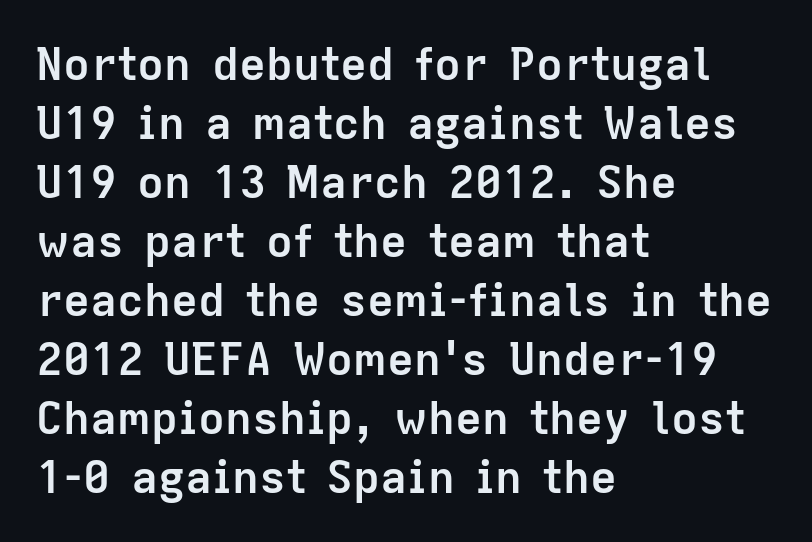
{"serif": "no", "italic": "no", "bold": "yes", "weight": "semibold", "width": "normal", "stroke_contrast": "low", "x_height": "medium", "monospaced": "no", "underline": "no", "align": "left", "line_spacing": "normal", "line_spacing_ratio": 1.31, "letter_spacing": "normal", "letter_spacing_em": 0.0, "glyph_px": 45}
